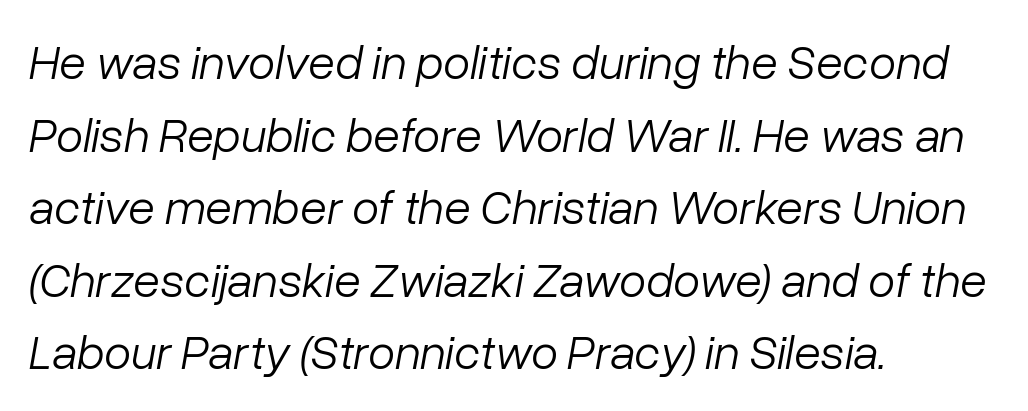
{"italic": "yes", "lean": "right", "slant_degrees": 10, "bold": "no", "weight": "light", "width": "normal", "stroke_contrast": "low", "x_height": "medium", "monospaced": "no", "underline": "no", "align": "left", "line_spacing": "normal", "line_spacing_ratio": 1.48, "letter_spacing": "normal", "letter_spacing_em": 0.0, "glyph_px": 49}
